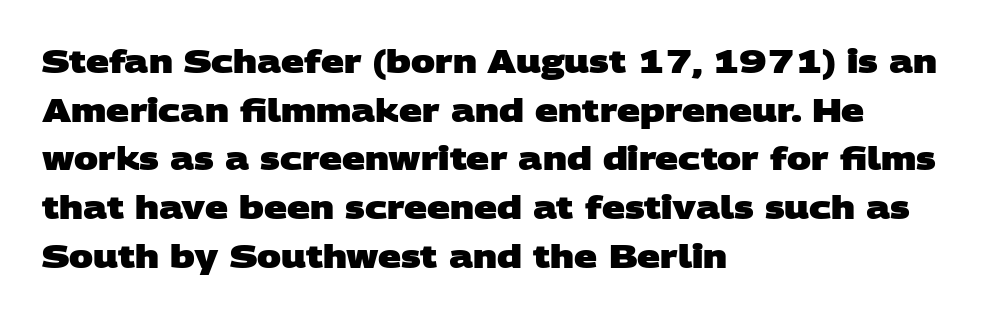
{"serif": "no", "bold": "yes", "weight": "heavy", "width": "wide", "stroke_contrast": "low", "x_height": "large", "monospaced": "no", "underline": "no", "align": "left", "line_spacing": "normal", "line_spacing_ratio": 1.52, "letter_spacing": "normal", "letter_spacing_em": 0.0, "glyph_px": 32}
